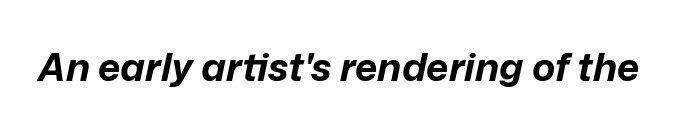
The image shows 39 px bold type, italic (leaning right); set normal letter spacing, not underlined; low stroke contrast and a medium x-height.
